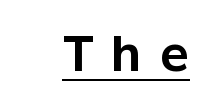
{"serif": "no", "italic": "no", "bold": "yes", "weight": "bold", "width": "normal", "stroke_contrast": "low", "x_height": "medium", "monospaced": "no", "underline": "yes", "letter_spacing": "wide", "letter_spacing_em": 0.38, "glyph_px": 48}
